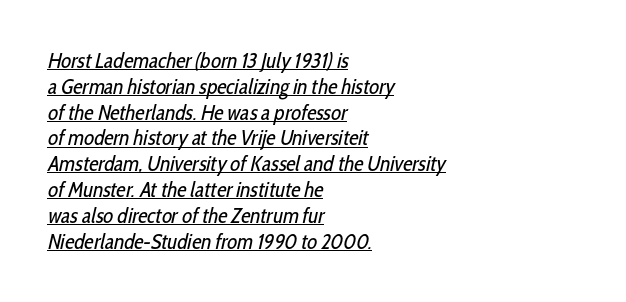
{"bold": "no", "underline": "yes", "align": "left", "line_spacing_ratio": 1.23, "letter_spacing": "normal", "letter_spacing_em": 0.0, "glyph_px": 21}
